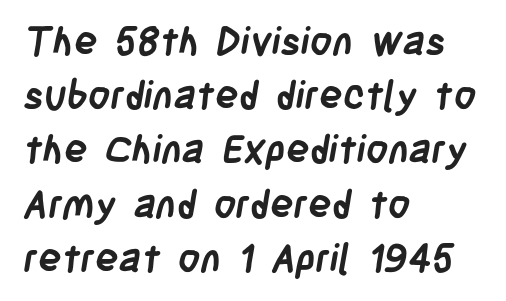
Q: Is the text bold? A: Yes.
Q: Is the typeface a serif or a sans-serif typeface? A: Sans-serif.
Q: Is the text underlined? A: No.
Q: How is the paragraph aligned? A: Left-aligned.
Q: Is the spacing between letters normal or unusually wide? A: Normal.
Q: Is the spacing between lines tight, normal or loose? A: Normal.
Q: Width (condensed, normal, or wide)? A: Condensed.
Q: Stroke contrast? A: Low.
Q: x-height? A: Large.
Q: Monospaced? A: No.
